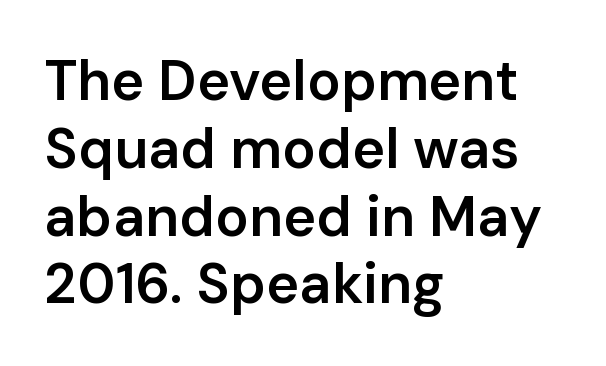
{"serif": "no", "italic": "no", "bold": "semi", "weight": "semibold", "width": "normal", "stroke_contrast": "low", "x_height": "medium", "monospaced": "no", "underline": "no", "align": "left", "line_spacing_ratio": 1.21, "letter_spacing": "normal", "letter_spacing_em": 0.0, "glyph_px": 56}
